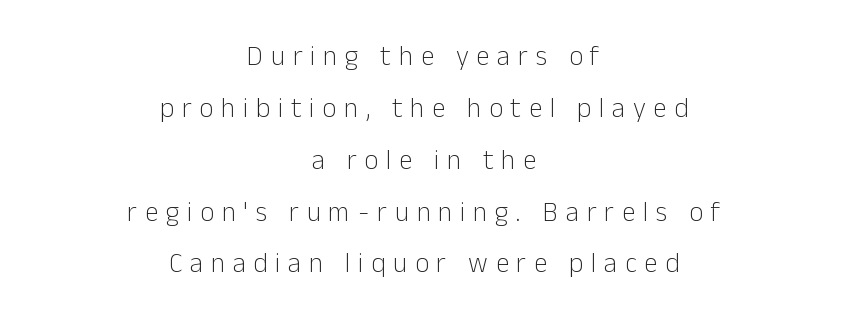
{"italic": "no", "bold": "no", "underline": "no", "align": "center", "line_spacing": "loose", "line_spacing_ratio": 1.92, "letter_spacing": "wide", "letter_spacing_em": 0.29, "glyph_px": 27}
